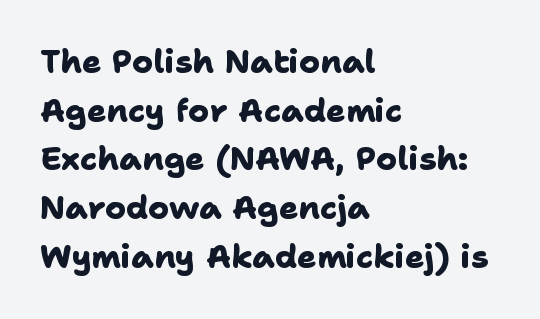
Q: Is the text bold? A: Yes.
Q: Is the typeface a serif or a sans-serif typeface? A: Sans-serif.
Q: Is the text underlined? A: No.
Q: How is the paragraph aligned? A: Left-aligned.
Q: Is the spacing between letters normal or unusually wide? A: Normal.
Q: Is the spacing between lines tight, normal or loose? A: Normal.
Q: Width (condensed, normal, or wide)? A: Normal.
Q: Stroke contrast? A: Low.
Q: x-height? A: Medium.
Q: Monospaced? A: No.
